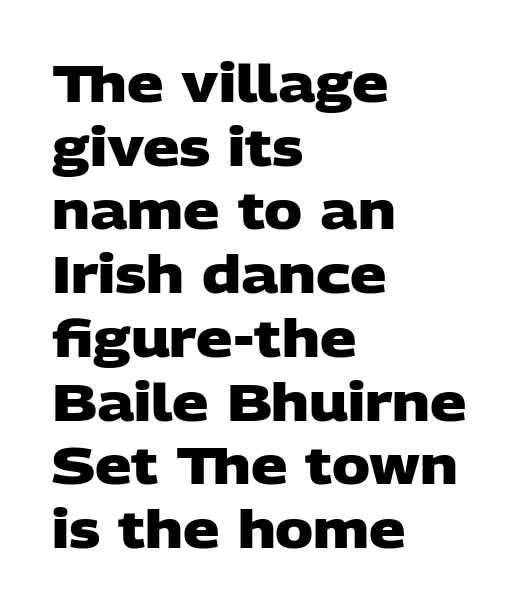
{"serif": "no", "bold": "yes", "weight": "heavy", "width": "wide", "stroke_contrast": "low", "x_height": "large", "monospaced": "no", "underline": "no", "align": "left", "line_spacing": "normal", "line_spacing_ratio": 1.25, "letter_spacing": "normal", "letter_spacing_em": 0.0, "glyph_px": 51}
